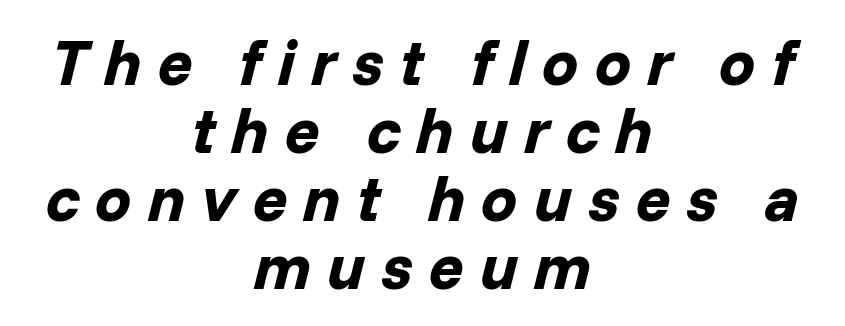
{"italic": "yes", "lean": "right", "slant_degrees": 14, "bold": "yes", "weight": "bold", "width": "normal", "stroke_contrast": "low", "x_height": "medium", "monospaced": "no", "underline": "no", "align": "center", "line_spacing": "tight", "line_spacing_ratio": 1.06, "letter_spacing": "wide", "letter_spacing_em": 0.25, "glyph_px": 64}
